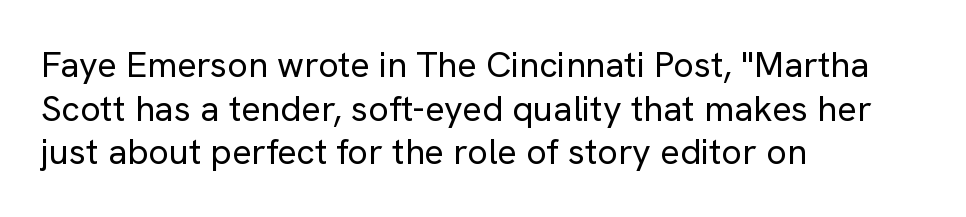
Q: Is the text bold? A: No.
Q: Is the text italic (slanted)? A: No, it is upright.
Q: Is the typeface a serif or a sans-serif typeface? A: Sans-serif.
Q: Is the text underlined? A: No.
Q: How is the paragraph aligned? A: Left-aligned.
Q: Is the spacing between letters normal or unusually wide? A: Normal.
Q: Width (condensed, normal, or wide)? A: Normal.
Q: Stroke contrast? A: Low.
Q: x-height? A: Medium.
Q: Monospaced? A: No.
